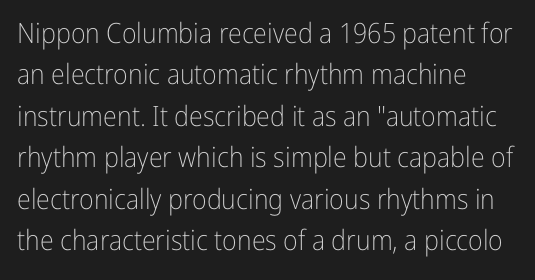
Q: Is the text bold? A: No.
Q: Is the text italic (slanted)? A: No, it is upright.
Q: Is the typeface a serif or a sans-serif typeface? A: Sans-serif.
Q: Is the text underlined? A: No.
Q: How is the paragraph aligned? A: Left-aligned.
Q: Is the spacing between letters normal or unusually wide? A: Normal.
Q: Is the spacing between lines tight, normal or loose? A: Normal.
Q: Width (condensed, normal, or wide)? A: Condensed.
Q: Stroke contrast? A: Low.
Q: x-height? A: Medium.
Q: Monospaced? A: No.
